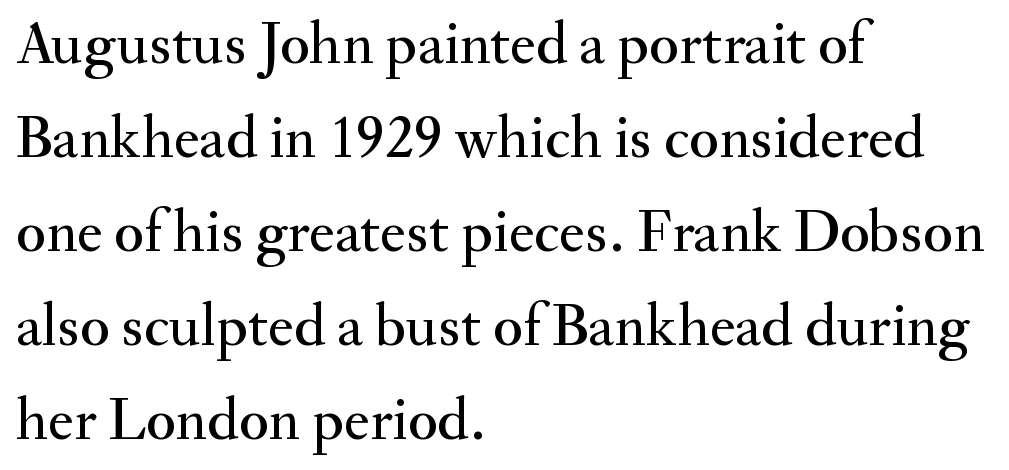
The image shows 61 px serif type, upright; set left-aligned, normal line spacing (1.54x), normal letter spacing, not underlined; medium stroke contrast and a small x-height.
